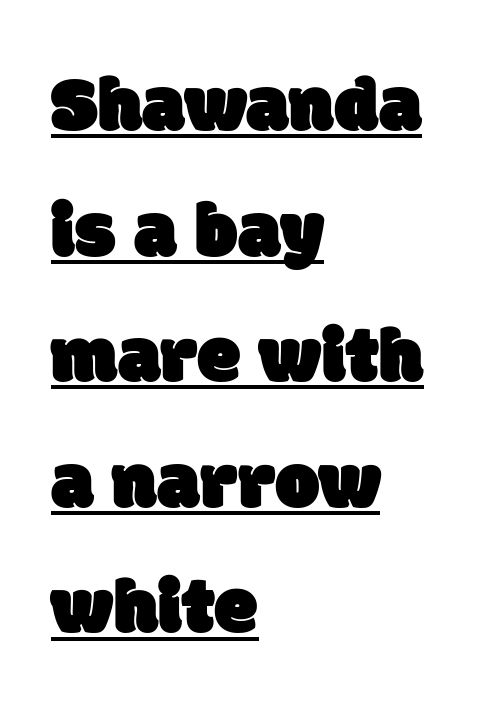
The image shows 79 px sans-serif type; set left-aligned, normal line spacing (1.59x), normal letter spacing, underlined; low stroke contrast and a large x-height.
